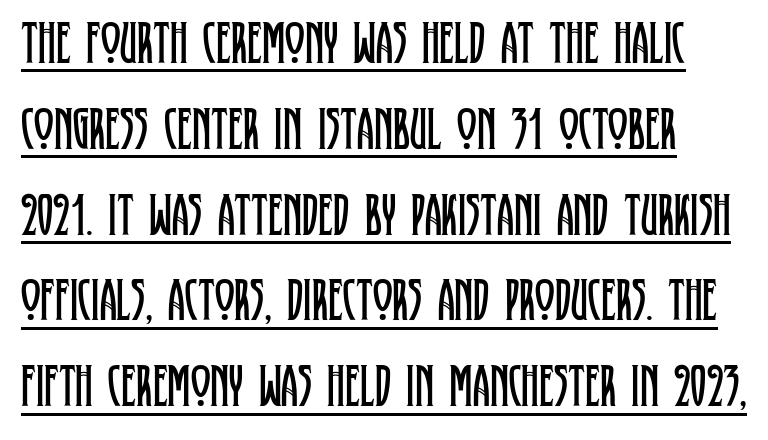
{"serif": "yes", "italic": "no", "bold": "no", "weight": "regular", "width": "condensed", "stroke_contrast": "low", "x_height": "large", "monospaced": "no", "underline": "yes", "line_spacing": "normal", "line_spacing_ratio": 1.43, "letter_spacing": "normal", "letter_spacing_em": 0.0, "glyph_px": 60}
